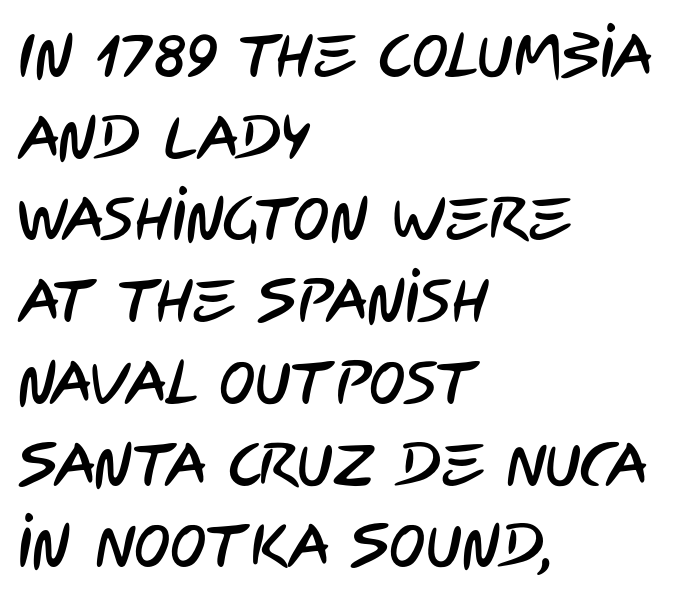
Q: Is the typeface a serif or a sans-serif typeface? A: Sans-serif.
Q: Is the text underlined? A: No.
Q: How is the paragraph aligned? A: Left-aligned.
Q: Is the spacing between letters normal or unusually wide? A: Normal.
Q: Is the spacing between lines tight, normal or loose? A: Normal.
Q: Width (condensed, normal, or wide)? A: Condensed.
Q: Stroke contrast? A: Low.
Q: x-height? A: Large.
Q: Monospaced? A: No.
